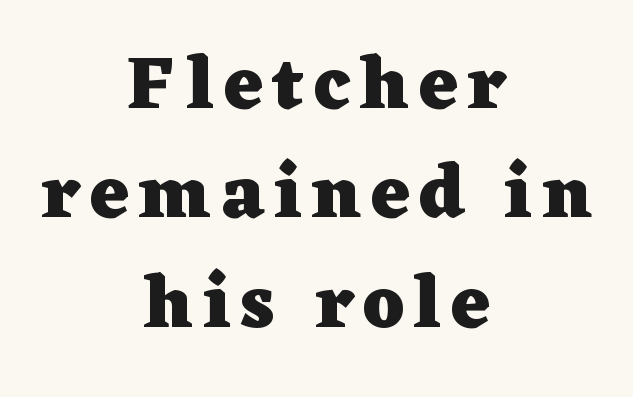
Q: Is the text bold? A: Yes.
Q: Is the text italic (slanted)? A: No, it is upright.
Q: Is the typeface a serif or a sans-serif typeface? A: Serif.
Q: Is the text underlined? A: No.
Q: How is the paragraph aligned? A: Centered.
Q: Is the spacing between lines tight, normal or loose? A: Normal.
Q: Width (condensed, normal, or wide)? A: Wide.
Q: Stroke contrast? A: Low.
Q: x-height? A: Medium.
Q: Monospaced? A: No.
